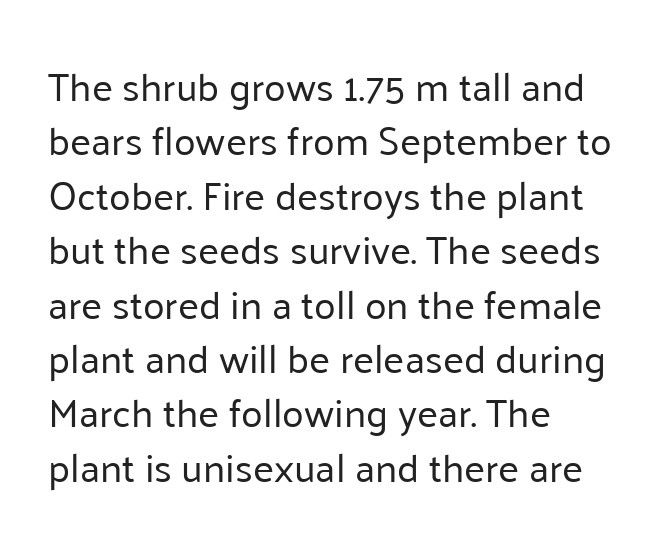
Q: Is the text bold? A: No.
Q: Is the text italic (slanted)? A: No, it is upright.
Q: Is the typeface a serif or a sans-serif typeface? A: Sans-serif.
Q: Is the text underlined? A: No.
Q: How is the paragraph aligned? A: Left-aligned.
Q: Is the spacing between letters normal or unusually wide? A: Normal.
Q: Is the spacing between lines tight, normal or loose? A: Normal.
Q: Width (condensed, normal, or wide)? A: Normal.
Q: Stroke contrast? A: Low.
Q: x-height? A: Medium.
Q: Monospaced? A: No.
